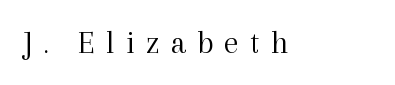
Students, note that the glyphs here are deliberately spaced far apart. Note: serifs present on the glyphs. The area under the type is left untouched. The letters stand upright; this is a roman face. Bold? No — there's no thickening of the strokes. Do the characters align in a grid? No, the font is proportional.
